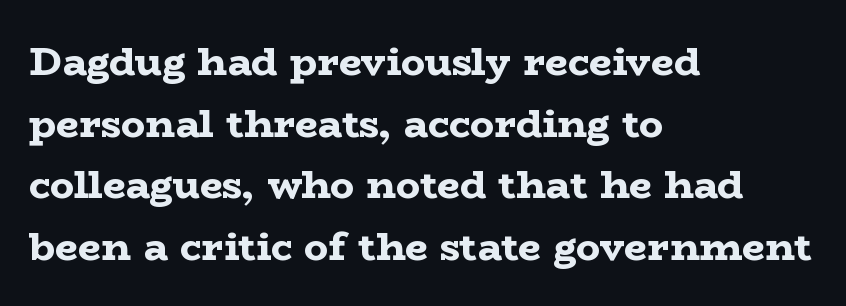
Do the letters lean? They stand straight. What's the leading like? Ordinary, nothing unusual. Inter-character spacing is left at the font's built-in metrics. Observe the serifs anchoring each vertical stroke in this sample.
